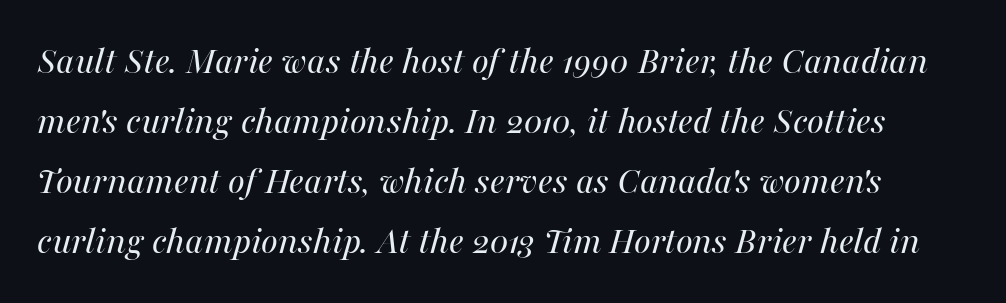
{"italic": "yes", "lean": "right", "slant_degrees": 16, "bold": "no", "weight": "regular", "width": "normal", "stroke_contrast": "medium", "x_height": "medium", "monospaced": "no", "underline": "no", "line_spacing": "normal", "line_spacing_ratio": 1.5, "letter_spacing": "normal", "letter_spacing_em": 0.0, "glyph_px": 40}
